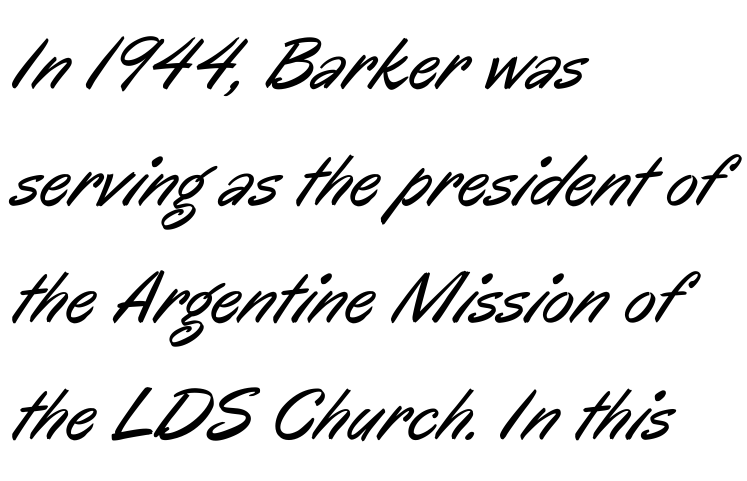
The image shows 74 px regular-weight, condensed sans-serif type; set left-aligned, normal line spacing (1.58x), normal letter spacing, not underlined; low stroke contrast and a medium x-height.
